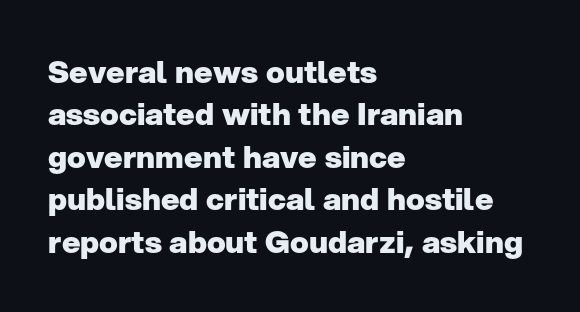
The rendering uses natural spacing where letterforms have individual widths. The face used here is rendered with its standard letterfit. What weight is shown? A full bold with thick strokes. The rendering shows plain stroke endings on the letterforms — a sans-serif design. Leading: standard.
